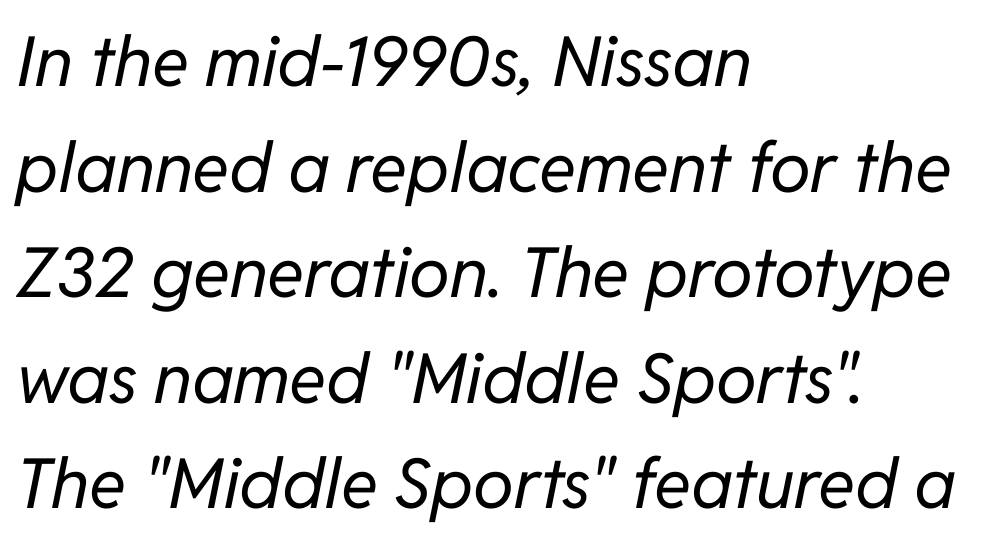
Q: Is the text bold? A: No.
Q: Is the text italic (slanted)? A: Yes, it leans right by about 11 degrees.
Q: Is the text underlined? A: No.
Q: How is the paragraph aligned? A: Left-aligned.
Q: Is the spacing between letters normal or unusually wide? A: Normal.
Q: Is the spacing between lines tight, normal or loose? A: Normal.
Q: Width (condensed, normal, or wide)? A: Normal.
Q: Stroke contrast? A: Low.
Q: x-height? A: Medium.
Q: Monospaced? A: No.
